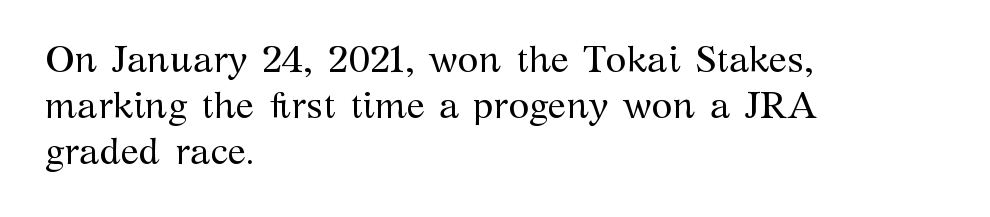
{"serif": "yes", "italic": "no", "bold": "no", "weight": "regular", "width": "normal", "stroke_contrast": "medium", "x_height": "medium", "monospaced": "no", "underline": "no", "align": "left", "line_spacing_ratio": 1.21, "letter_spacing": "normal", "letter_spacing_em": 0.0, "glyph_px": 38}
